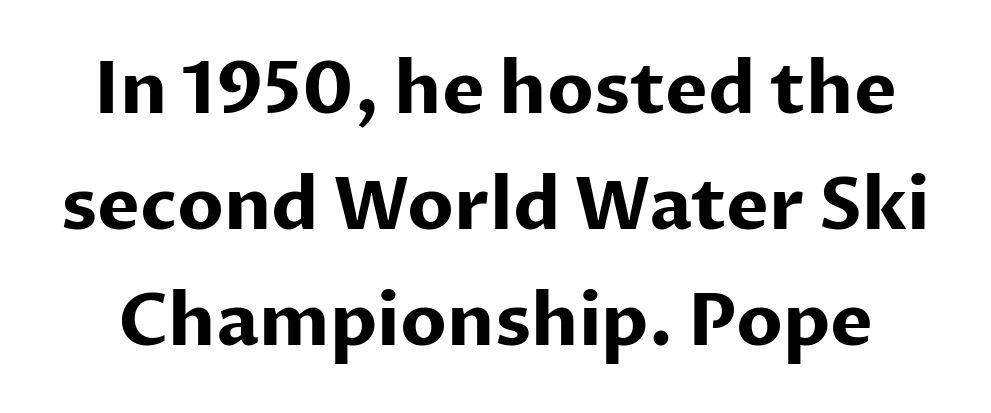
Q: Is the text bold? A: Yes.
Q: Is the text italic (slanted)? A: No, it is upright.
Q: Is the typeface a serif or a sans-serif typeface? A: Sans-serif.
Q: Is the text underlined? A: No.
Q: Is the spacing between letters normal or unusually wide? A: Normal.
Q: Is the spacing between lines tight, normal or loose? A: Normal.
Q: Width (condensed, normal, or wide)? A: Normal.
Q: Stroke contrast? A: Low.
Q: x-height? A: Medium.
Q: Monospaced? A: No.
